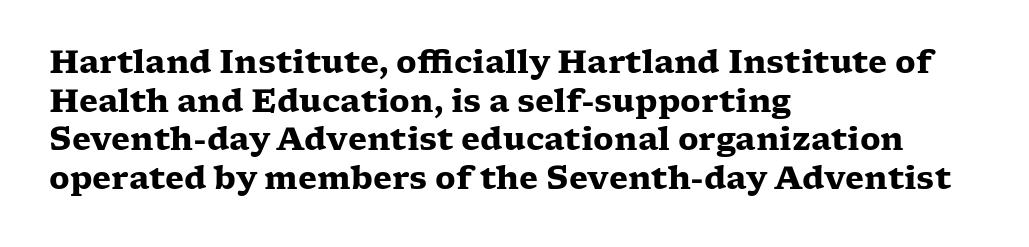
Q: Is the text bold? A: Yes.
Q: Is the text italic (slanted)? A: No, it is upright.
Q: Is the typeface a serif or a sans-serif typeface? A: Serif.
Q: Is the text underlined? A: No.
Q: How is the paragraph aligned? A: Left-aligned.
Q: Is the spacing between letters normal or unusually wide? A: Normal.
Q: Is the spacing between lines tight, normal or loose? A: Normal.
Q: Width (condensed, normal, or wide)? A: Wide.
Q: Stroke contrast? A: Low.
Q: x-height? A: Medium.
Q: Monospaced? A: No.
